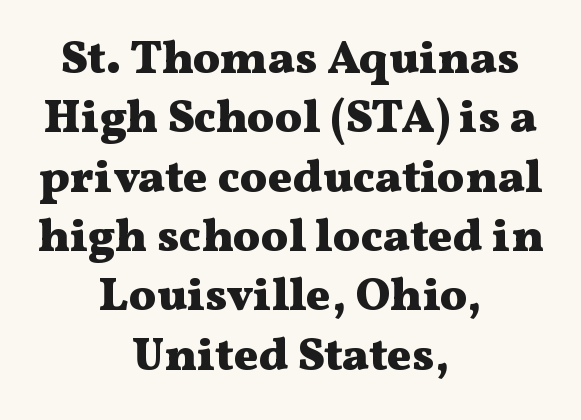
{"serif": "yes", "italic": "no", "bold": "yes", "weight": "heavy", "width": "wide", "stroke_contrast": "medium", "x_height": "medium", "monospaced": "no", "underline": "no", "align": "center", "line_spacing": "normal", "line_spacing_ratio": 1.29, "letter_spacing": "normal", "letter_spacing_em": 0.0, "glyph_px": 46}
